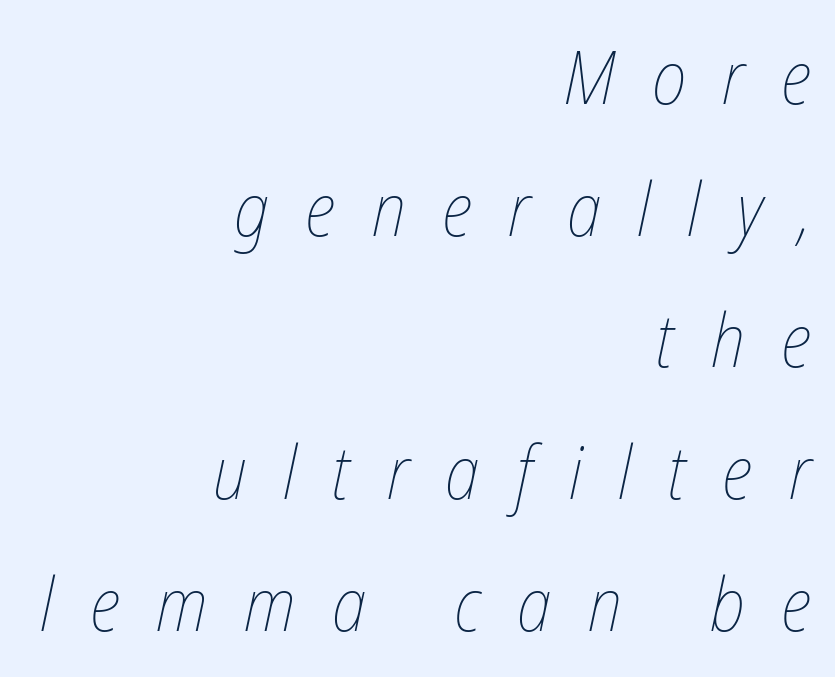
The image shows 74 px thin, condensed type, italic (leaning right); set right-aligned, line spacing 1.78x, unusually wide letter spacing (+0.49 em), not underlined; low stroke contrast and a medium x-height.
